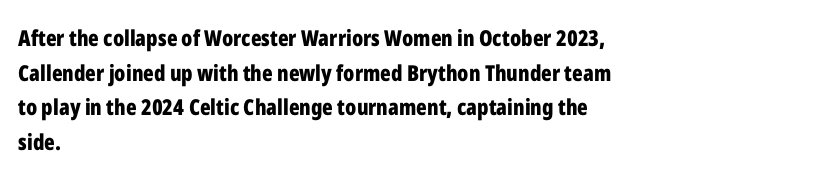
This sample uses an upright cut, with every glyph sitting square on the baseline. Whoever set this chose a conventional vertical rhythm. Students, note that the glyphs here touch the page at normal intervals. Strokes here are thick enough to call this a true bold.
